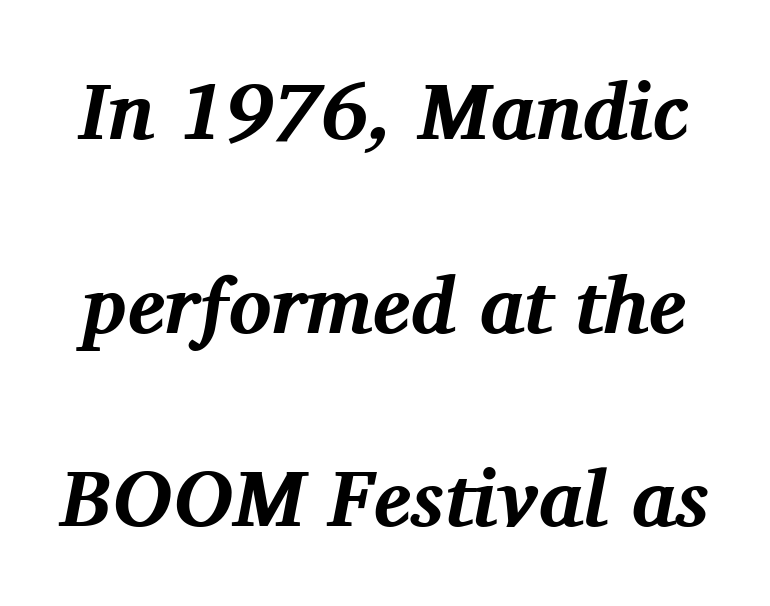
Q: Is the text bold? A: Yes.
Q: Is the text italic (slanted)? A: Yes, it leans right by about 11 degrees.
Q: Is the typeface a serif or a sans-serif typeface? A: Serif.
Q: Is the text underlined? A: No.
Q: Is the spacing between letters normal or unusually wide? A: Normal.
Q: Is the spacing between lines tight, normal or loose? A: Loose.
Q: Width (condensed, normal, or wide)? A: Normal.
Q: Stroke contrast? A: Medium.
Q: x-height? A: Medium.
Q: Monospaced? A: No.
